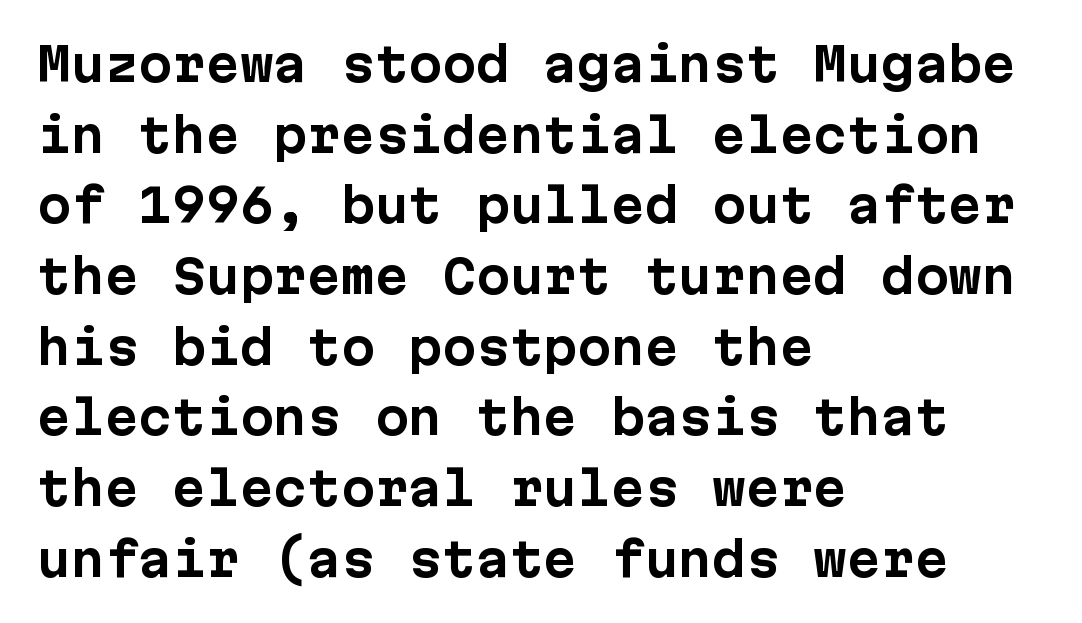
Descenders are the only things crossing below the line. Examine the stroke ends and you'll find no serifs. A normal amount of white space separates one row of letters from the next. The rag falls on the right side of this text block. The letters march in equal steps, a hallmark of fixed-pitch type.
